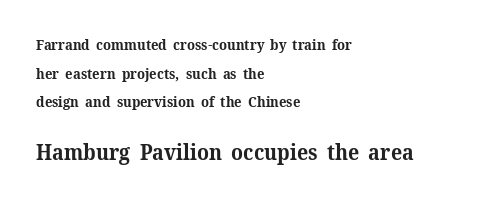
The image shows 21 px bold type, upright; set left-aligned, loose line spacing (2.05x), normal letter spacing, not underlined; the second (bottom) block is 1.5x larger.
